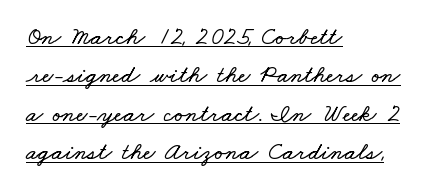
Letter spacing: default. Glance below the letters and you will spot a drawn line. Where is the straight margin? On the left. Notice how descenders clear the ascenders below comfortably — that's standard leading.
